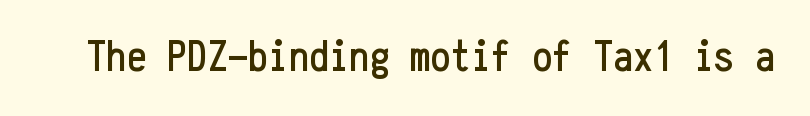
The rendering shows plain stroke endings on the letterforms — a sans-serif design. Plain, unruled lines of type. Tracking here is standard; glyphs follow each other at the usual distance. The type sits square on the baseline with zero lean.
